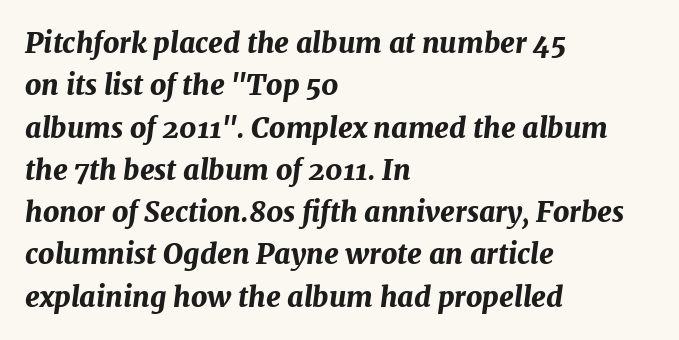
Q: Is the text bold? A: Yes.
Q: Is the text italic (slanted)? A: Yes, it leans right by about 7 degrees.
Q: Is the text underlined? A: No.
Q: How is the paragraph aligned? A: Left-aligned.
Q: Is the spacing between letters normal or unusually wide? A: Normal.
Q: Is the spacing between lines tight, normal or loose? A: Normal.
Q: Width (condensed, normal, or wide)? A: Normal.
Q: Stroke contrast? A: Medium.
Q: x-height? A: Medium.
Q: Monospaced? A: No.
